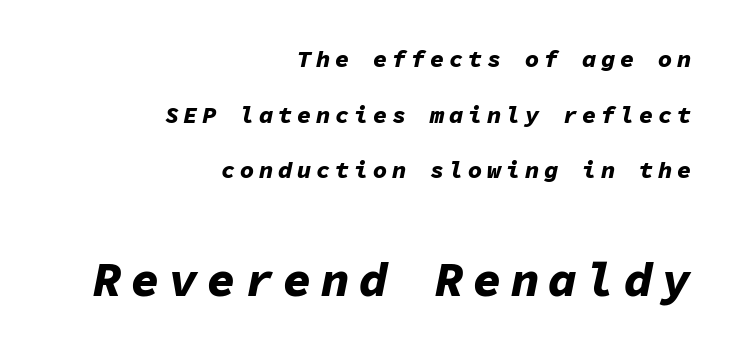
{"italic": "yes", "lean": "right", "slant_degrees": 11, "bold": "yes", "weight": "bold", "width": "normal", "stroke_contrast": "low", "x_height": "medium", "monospaced": "yes", "underline": "no", "align": "right", "line_spacing": "loose", "line_spacing_ratio": 2.32, "larger_block": "second", "size_ratio": 2.0, "glyph_px": 48}
